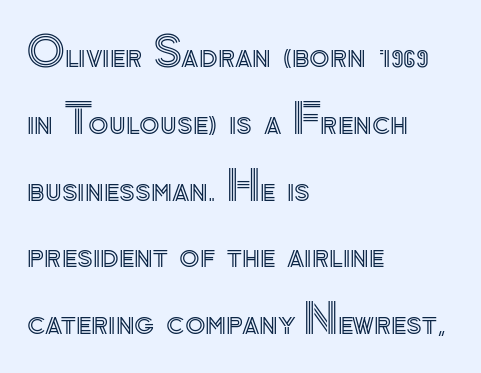
What's the leading like? Ordinary, nothing unusual. Note the varied advance widths — an 'i' is clearly narrower than an 'm'. What stands out about the letter spacing? Nothing — it is the standard amount. The rag falls on the right side of this text block. A typesetter would mark this as roman, not italic. Type without underlining.
